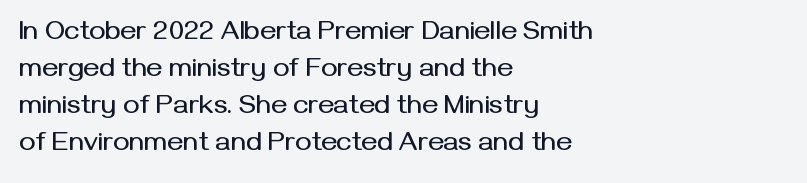
{"italic": "no", "underline": "no", "align": "left", "line_spacing": "normal", "line_spacing_ratio": 1.37, "letter_spacing": "normal", "letter_spacing_em": 0.0, "glyph_px": 27}
